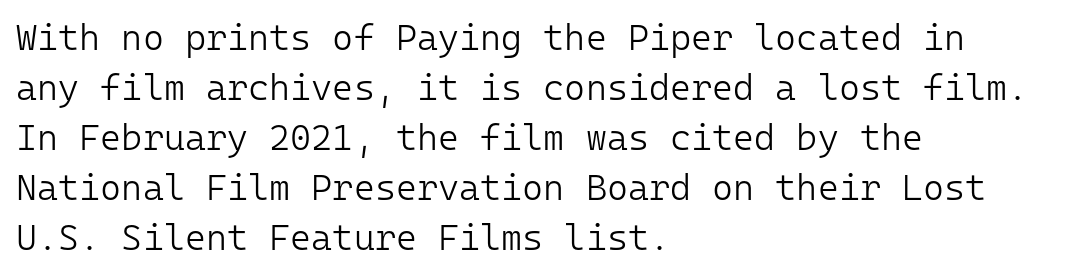
{"serif": "no", "italic": "no", "bold": "no", "weight": "light", "width": "normal", "stroke_contrast": "low", "x_height": "medium", "monospaced": "yes", "underline": "no", "align": "left", "line_spacing": "normal", "line_spacing_ratio": 1.39, "letter_spacing": "normal", "letter_spacing_em": 0.0, "glyph_px": 36}
